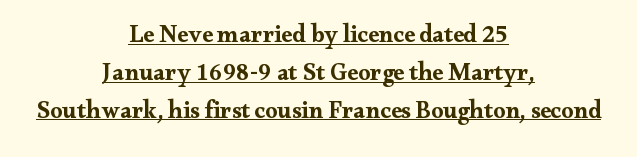
Q: Is the text bold? A: Yes.
Q: Is the text italic (slanted)? A: No, it is upright.
Q: Is the text underlined? A: Yes.
Q: How is the paragraph aligned? A: Centered.
Q: Is the spacing between letters normal or unusually wide? A: Normal.
Q: Is the spacing between lines tight, normal or loose? A: Normal.
